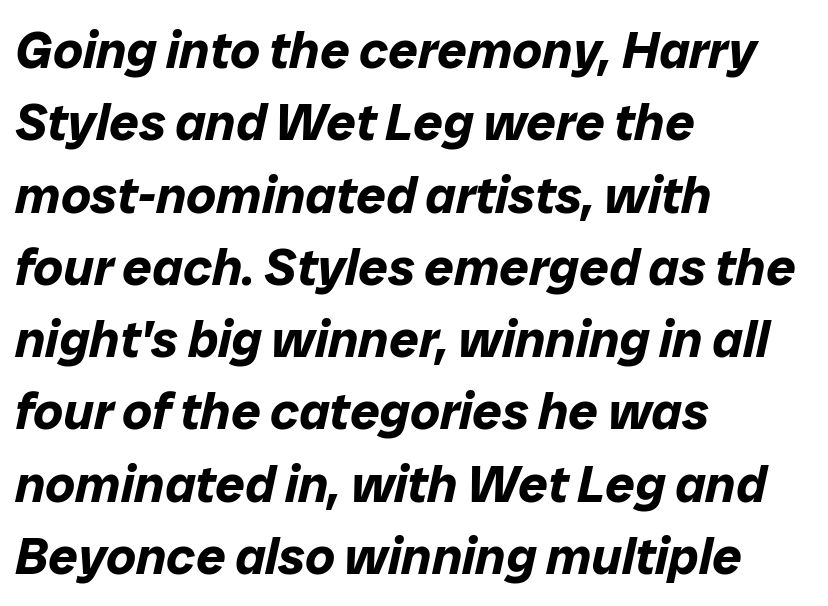
Only glyphs here, with clear space below each row. Students, note that the glyphs here touch the page at normal intervals. Normally led — the rows are evenly, conventionally spaced. These lines are rendered in a variable-pitch font. Line starts are locked; line ends wander. I'd describe the lettering as bold — thick and assertive.
